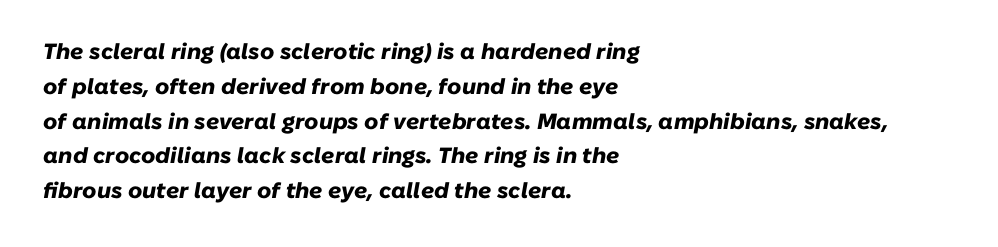
{"italic": "yes", "lean": "right", "slant_degrees": 10, "bold": "yes", "underline": "no", "align": "left", "line_spacing": "normal", "line_spacing_ratio": 1.58, "letter_spacing": "normal", "letter_spacing_em": 0.0, "glyph_px": 22}
